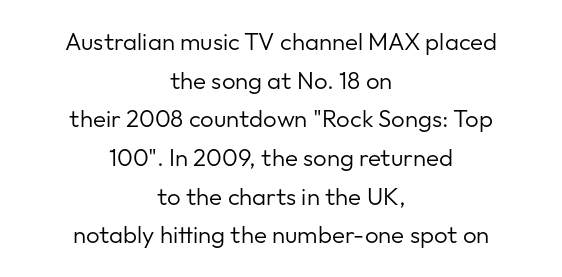
Leftover space on each line is divided equally before and after the words. Unbolded letterforms with no extra heft. Unlike italic type, these characters show no tilt at all. A typesetter would call this leading conventional body-copy spacing. Default kerning and tracking; the words read as compact shapes.
